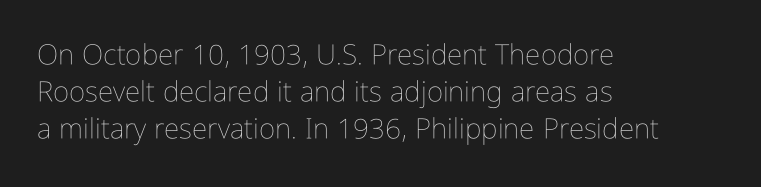
Short note: letters normally spaced. Each new line begins a customary step beneath the previous one. The rendering uses natural spacing where letterforms have individual widths. A light-to-regular cut is what we see here.
